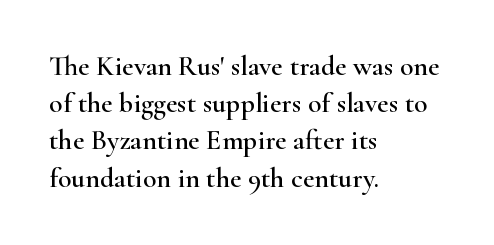
Spacing between characters is what you'd get straight out of the box. Casual observation: everything's shoved over to the left. Leading: standard. You could not count columns in this text — the font is proportionally spaced. Every stem runs plumb, perpendicular to the baseline. The zone under the glyphs is completely vacant.
